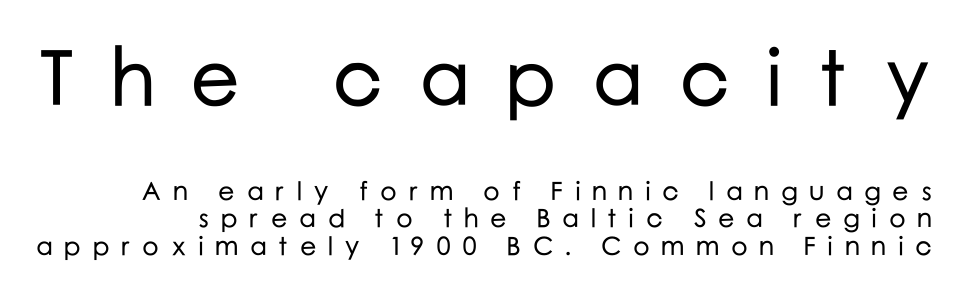
{"serif": "no", "italic": "no", "width": "normal", "stroke_contrast": "low", "x_height": "medium", "monospaced": "no", "underline": "no", "line_spacing": "tight", "line_spacing_ratio": 1.05, "letter_spacing": "wide", "letter_spacing_em": 0.44, "larger_block": "first", "size_ratio": 3.04, "glyph_px": 79}
